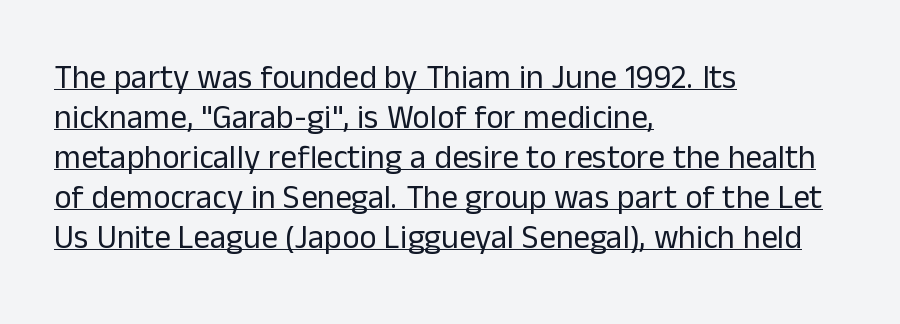
Q: Is the text bold? A: No.
Q: Is the text italic (slanted)? A: No, it is upright.
Q: Is the typeface a serif or a sans-serif typeface? A: Sans-serif.
Q: Is the text underlined? A: Yes.
Q: How is the paragraph aligned? A: Left-aligned.
Q: Is the spacing between letters normal or unusually wide? A: Normal.
Q: Width (condensed, normal, or wide)? A: Normal.
Q: Stroke contrast? A: Low.
Q: x-height? A: Medium.
Q: Monospaced? A: No.
